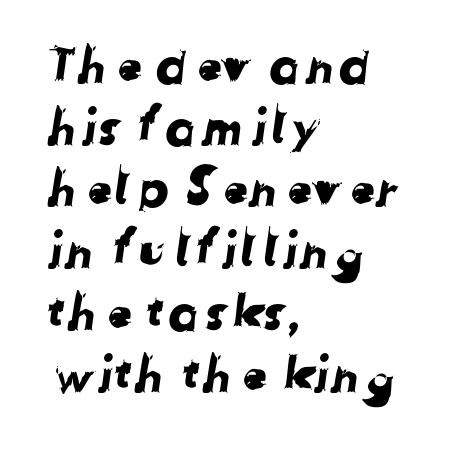
Q: Is the typeface a serif or a sans-serif typeface? A: Sans-serif.
Q: Is the text underlined? A: No.
Q: How is the paragraph aligned? A: Left-aligned.
Q: Is the spacing between letters normal or unusually wide? A: Normal.
Q: Width (condensed, normal, or wide)? A: Normal.
Q: Stroke contrast? A: Low.
Q: x-height? A: Medium.
Q: Monospaced? A: No.
